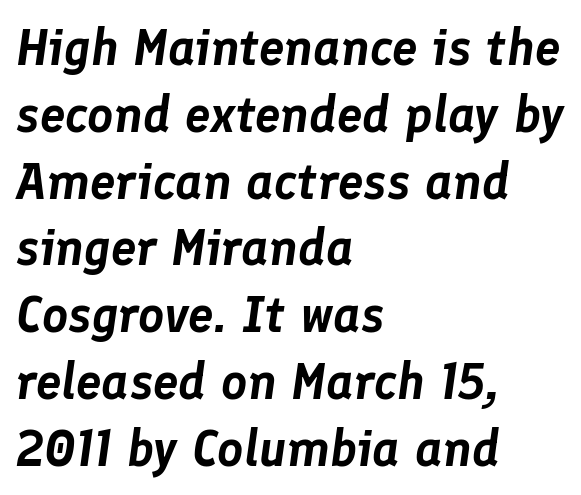
The image shows 51 px text type, italic (leaning right); set left-aligned, normal line spacing (1.31x), normal letter spacing, not underlined; low stroke contrast and a medium x-height.
